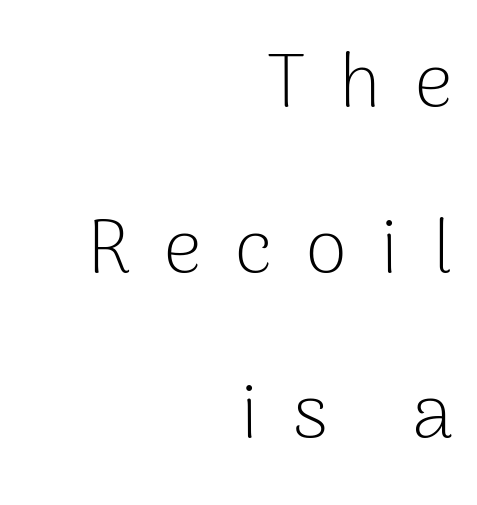
Q: Is the text bold? A: No.
Q: Is the text italic (slanted)? A: No, it is upright.
Q: Is the typeface a serif or a sans-serif typeface? A: Sans-serif.
Q: Is the text underlined? A: No.
Q: How is the paragraph aligned? A: Right-aligned.
Q: Is the spacing between letters normal or unusually wide? A: Unusually wide.
Q: Is the spacing between lines tight, normal or loose? A: Loose.
Q: Width (condensed, normal, or wide)? A: Normal.
Q: Stroke contrast? A: Low.
Q: x-height? A: Medium.
Q: Monospaced? A: No.
